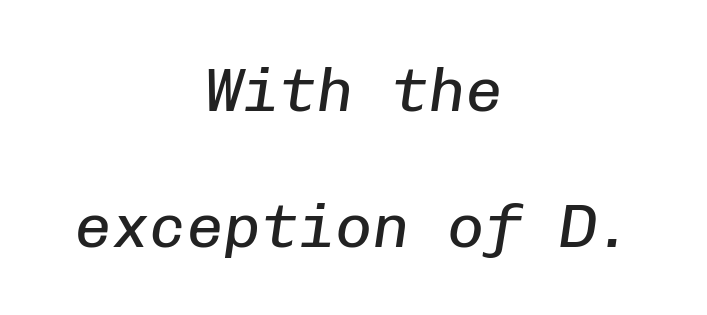
{"italic": "yes", "lean": "right", "slant_degrees": 8, "bold": "no", "weight": "regular", "width": "normal", "stroke_contrast": "low", "x_height": "medium", "monospaced": "yes", "underline": "no", "align": "center", "line_spacing": "loose", "line_spacing_ratio": 2.19, "letter_spacing": "normal", "letter_spacing_em": 0.0, "glyph_px": 62}
